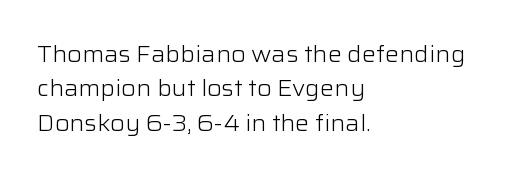
The specimen reads as upright at a glance. Is the stroke heavy? The answer is a plain regular-or-lighter. Clear beneath every line of the passage. Notice how descenders clear the ascenders below comfortably — that's standard leading.
